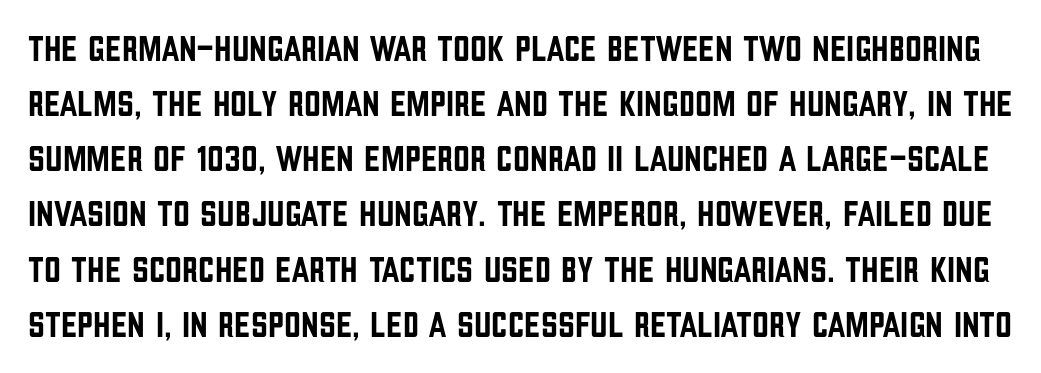
Q: Is the text italic (slanted)? A: No, it is upright.
Q: Is the typeface a serif or a sans-serif typeface? A: Sans-serif.
Q: Is the text underlined? A: No.
Q: Is the spacing between letters normal or unusually wide? A: Normal.
Q: Is the spacing between lines tight, normal or loose? A: Normal.
Q: Width (condensed, normal, or wide)? A: Condensed.
Q: Stroke contrast? A: Low.
Q: x-height? A: Large.
Q: Monospaced? A: No.
